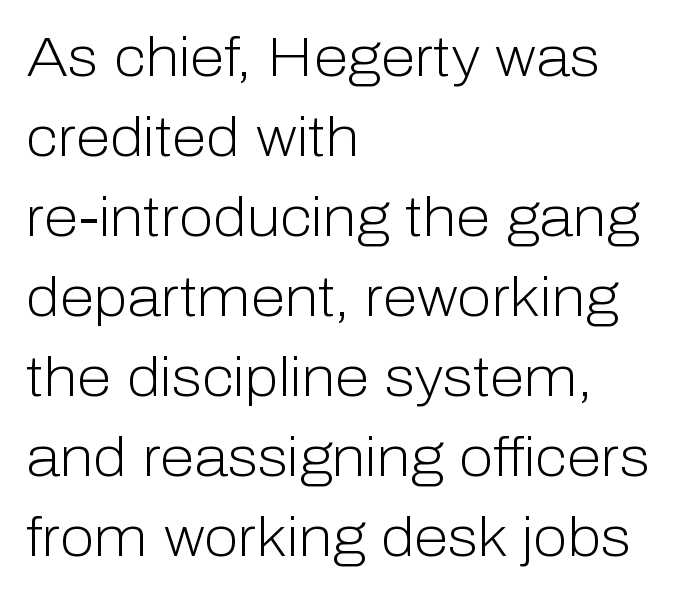
{"serif": "no", "italic": "no", "bold": "no", "weight": "light", "width": "normal", "stroke_contrast": "low", "x_height": "medium", "monospaced": "no", "underline": "no", "align": "left", "line_spacing": "normal", "line_spacing_ratio": 1.43, "letter_spacing": "normal", "letter_spacing_em": 0.0, "glyph_px": 56}
